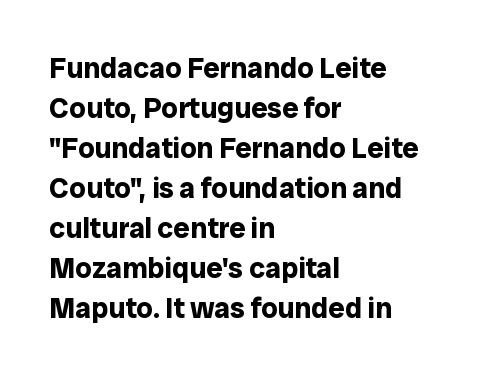
Q: Is the text bold? A: Yes.
Q: Is the text italic (slanted)? A: No, it is upright.
Q: Is the typeface a serif or a sans-serif typeface? A: Sans-serif.
Q: Is the text underlined? A: No.
Q: How is the paragraph aligned? A: Left-aligned.
Q: Is the spacing between letters normal or unusually wide? A: Normal.
Q: Is the spacing between lines tight, normal or loose? A: Normal.
Q: Width (condensed, normal, or wide)? A: Normal.
Q: Stroke contrast? A: Low.
Q: x-height? A: Medium.
Q: Monospaced? A: No.
